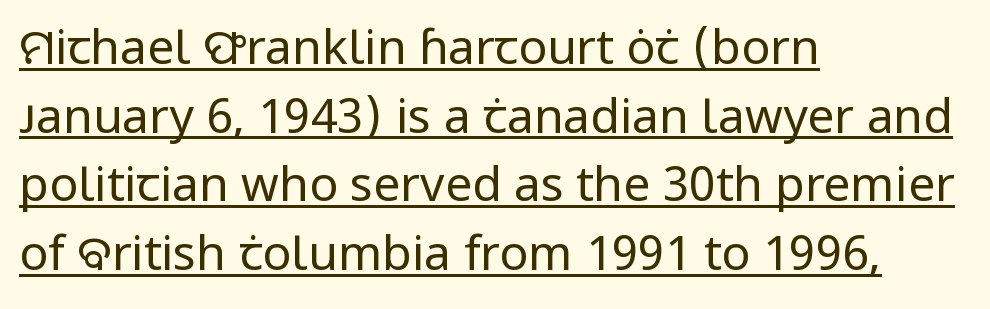
The image shows 48 px regular-weight sans-serif type, upright; set left-aligned, normal line spacing (1.43x), normal letter spacing, underlined; low stroke contrast and a medium x-height.
